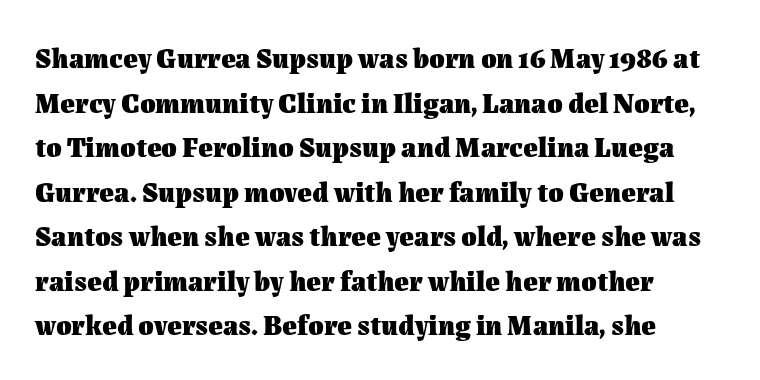
The image shows 28 px heavy type, upright; set left-aligned, normal line spacing (1.59x), normal letter spacing, not underlined; medium stroke contrast and a medium x-height.
